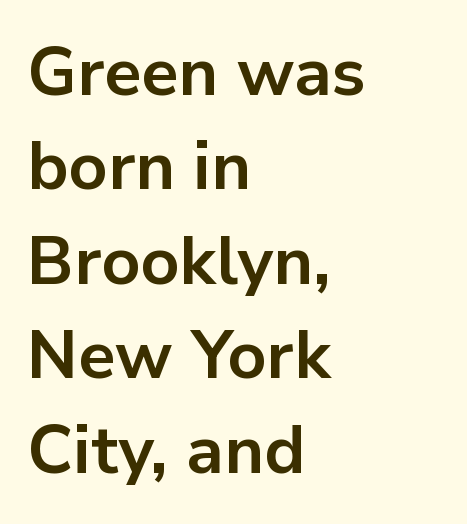
The image shows 67 px bold sans-serif type, upright; set left-aligned, normal line spacing (1.41x), normal letter spacing, not underlined; low stroke contrast and a medium x-height.
